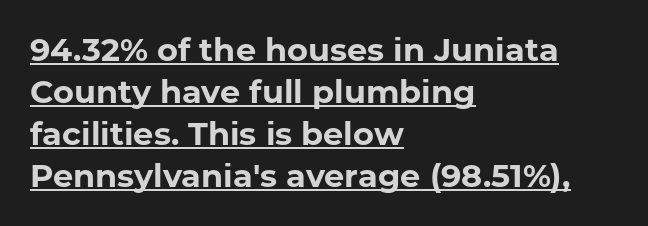
Q: Is the text bold? A: Yes.
Q: Is the text italic (slanted)? A: No, it is upright.
Q: Is the typeface a serif or a sans-serif typeface? A: Sans-serif.
Q: Is the text underlined? A: Yes.
Q: How is the paragraph aligned? A: Left-aligned.
Q: Is the spacing between letters normal or unusually wide? A: Normal.
Q: Is the spacing between lines tight, normal or loose? A: Normal.
Q: Width (condensed, normal, or wide)? A: Normal.
Q: Stroke contrast? A: Low.
Q: x-height? A: Medium.
Q: Monospaced? A: No.
